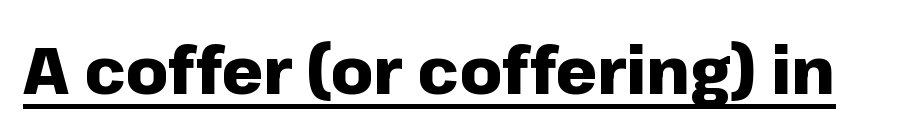
The image shows 66 px heavy sans-serif type, upright; set normal letter spacing, underlined; low stroke contrast and a medium x-height.
